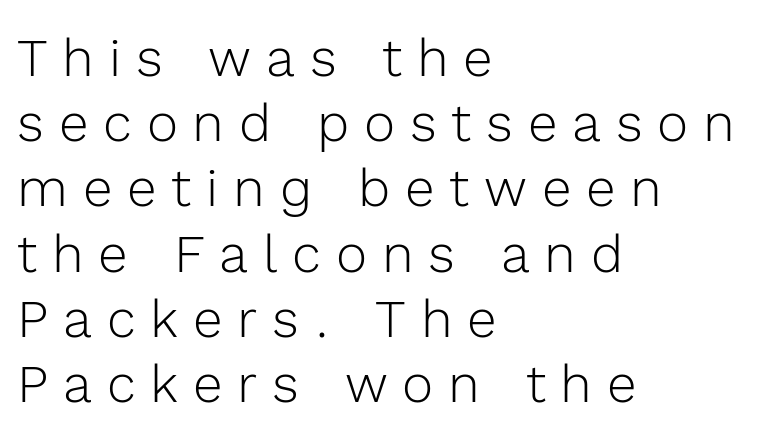
Nope, no serifs anywhere on these letters. Typeset ragged right — the left edge is the straight one. Each letter keeps its own natural width here, so spacing adapts to shape. Descenders are the only things crossing below the line. Weight: not bold — regular or lighter. Tracking here is generous; glyphs stand well apart from one another.
